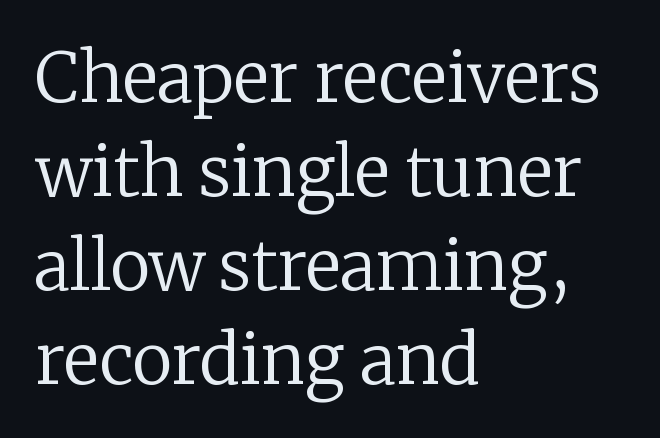
Is there any slant? The stems are plumb. The glyphs are unaccompanied by any horizontal stroke below them. This sample uses a serif face. The ragged edge is on the right, which tells us the setting is flush left. Here the designer chose a conventional face with non-uniform glyph widths. Each stroke keeps to a modest, everyday thickness or less.
